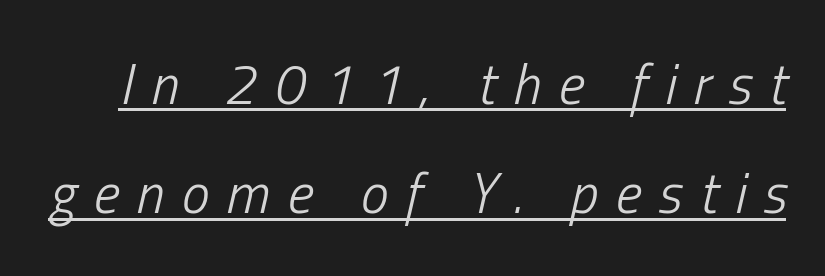
{"italic": "yes", "lean": "right", "slant_degrees": 13, "bold": "no", "weight": "light", "width": "condensed", "stroke_contrast": "low", "x_height": "medium", "monospaced": "no", "underline": "yes", "line_spacing": "loose", "line_spacing_ratio": 1.95, "letter_spacing": "wide", "letter_spacing_em": 0.31, "glyph_px": 56}
